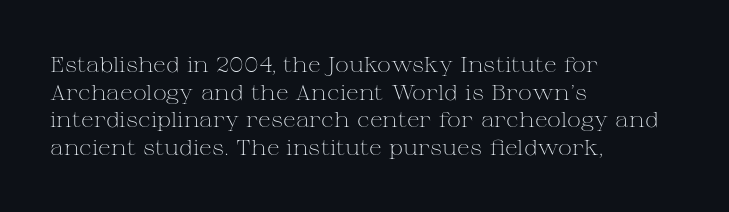
Q: Is the text bold? A: No.
Q: Is the text italic (slanted)? A: No, it is upright.
Q: Is the text underlined? A: No.
Q: How is the paragraph aligned? A: Left-aligned.
Q: Is the spacing between letters normal or unusually wide? A: Normal.
Q: Is the spacing between lines tight, normal or loose? A: Normal.
